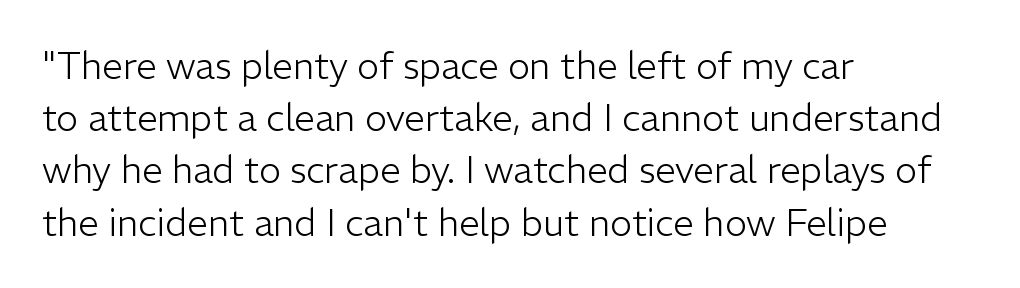
Q: Is the text bold? A: No.
Q: Is the text italic (slanted)? A: No, it is upright.
Q: Is the typeface a serif or a sans-serif typeface? A: Sans-serif.
Q: Is the text underlined? A: No.
Q: How is the paragraph aligned? A: Left-aligned.
Q: Is the spacing between letters normal or unusually wide? A: Normal.
Q: Is the spacing between lines tight, normal or loose? A: Normal.
Q: Width (condensed, normal, or wide)? A: Normal.
Q: Stroke contrast? A: Low.
Q: x-height? A: Medium.
Q: Monospaced? A: No.
